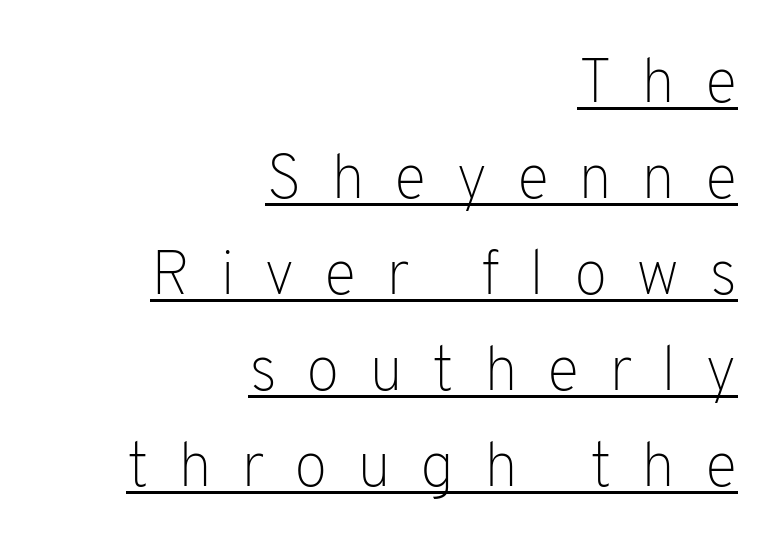
Varying glyph widths throughout — classic text-font behaviour. Does the lettering tilt? It doesn't — this is upright. A typesetter would call this leading conventional body-copy spacing. The typesetter has applied underlining to the passage shown. Line endings align vertically; line beginnings do not. Does extra space separate the letters? Yes, quite a lot of it.
